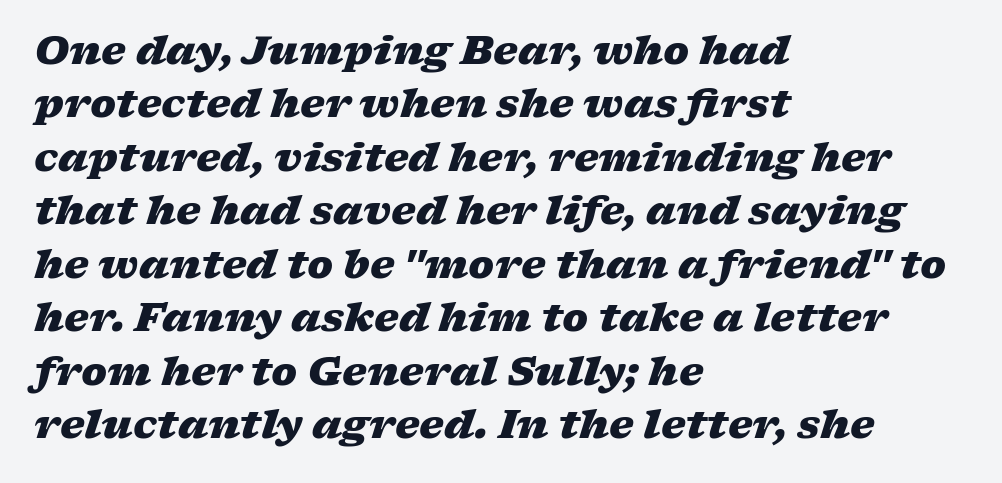
Check under the words: just untouched page. The setting favours the left margin, as ordinary paragraphs usually do. Whoever set this chose a conventional vertical rhythm. Observe the ordinary spacing: letters are neighbours, not strangers. Do the characters align in a grid? No, the font is proportional.
